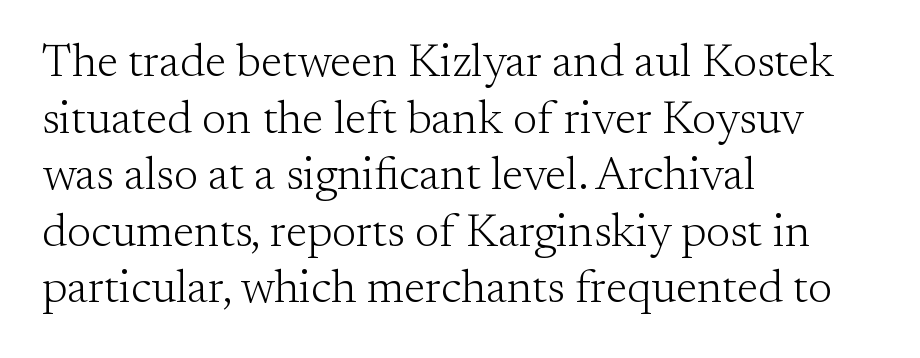
This rendering employs a face with finishing strokes, i.e., a serif. The face looks like a standard text weight, possibly lighter. Horizontally, the lines are justified to the leading edge only. What stands out about the letter spacing? Nothing — it is the standard amount. Underline: absent.
